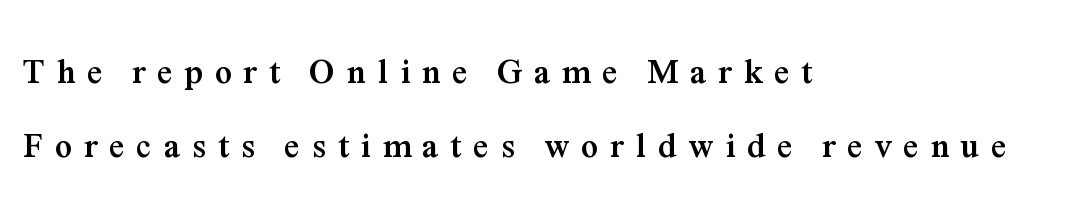
The image shows 34 px semibold serif type, upright; set left-aligned, loose line spacing (2.17x), unusually wide letter spacing (+0.35 em), not underlined; medium stroke contrast and a medium x-height.
